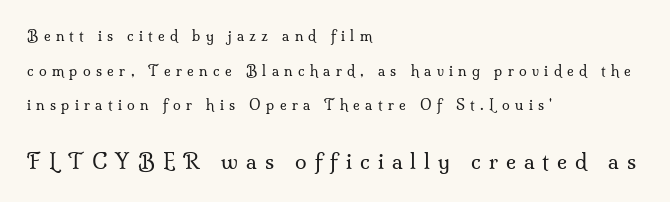
Q: Is the text bold? A: No.
Q: Is the text italic (slanted)? A: No, it is upright.
Q: Is the text underlined? A: No.
Q: How is the paragraph aligned? A: Left-aligned.
Q: Is the spacing between letters normal or unusually wide? A: Unusually wide.
Q: Is the spacing between lines tight, normal or loose? A: Loose.
Q: Which block of text is set in a larger size, the first (top) or the second (bottom)? A: The second (bottom) one.
